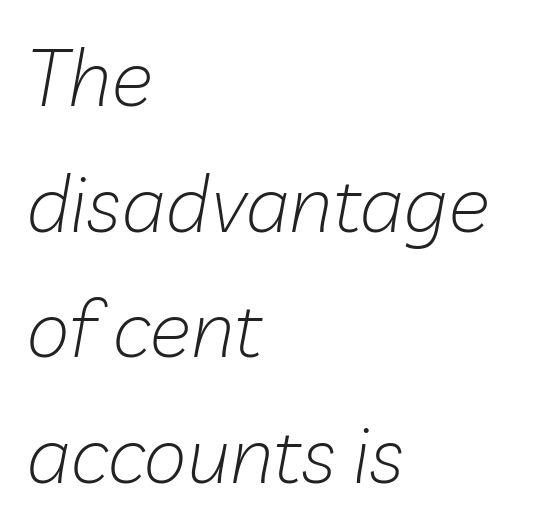
The lines in this sample share a left origin and differ only in where they stop. You can tell it's italic because the verticals aren't actually vertical. How would I describe the line gaps? Plain and ordinary. Note the varied advance widths — an 'i' is clearly narrower than an 'm'. Characters follow at the spacing the type designer built in.
